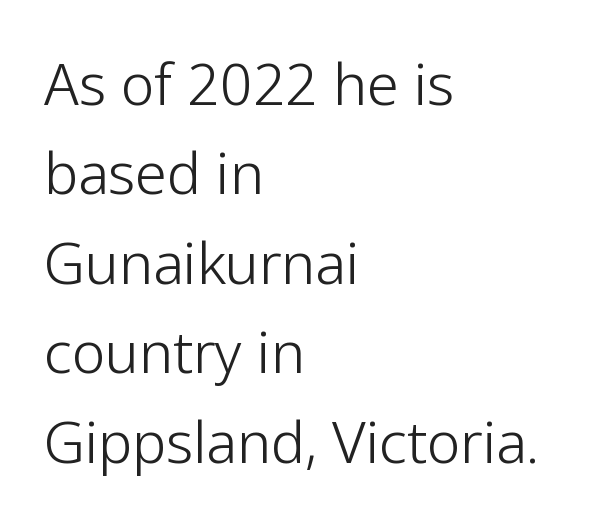
The image shows 57 px light sans-serif type, upright; set left-aligned, normal line spacing (1.57x), normal letter spacing, not underlined; low stroke contrast and a medium x-height.
